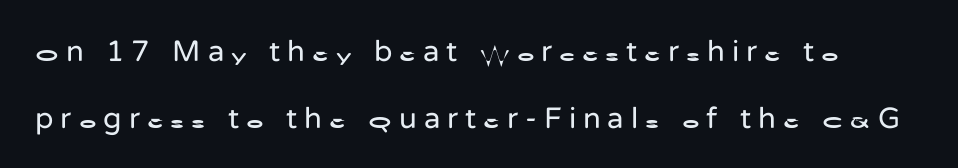
The image shows 30 px regular-weight sans-serif type, upright; set loose line spacing (2.23x), unusually wide letter spacing (+0.23 em), not underlined; low stroke contrast and a medium x-height.
